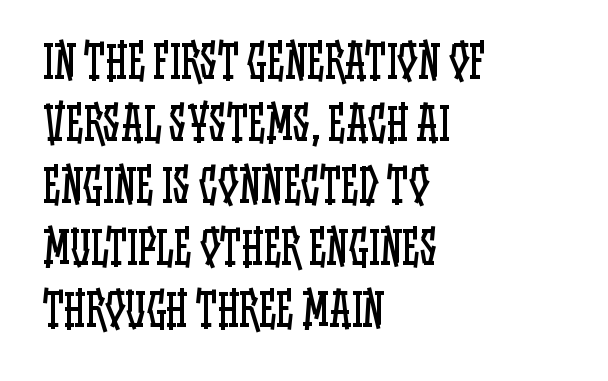
Standard letterfit; no display-style spreading of the glyphs. Check under the words: just untouched page. The block of text has a typical density, with ordinary space between rows. The font's upright variant was chosen for this text. No letter is thick-stroked: the sample isn't bold. All the whitespace from short lines collects on the right.
